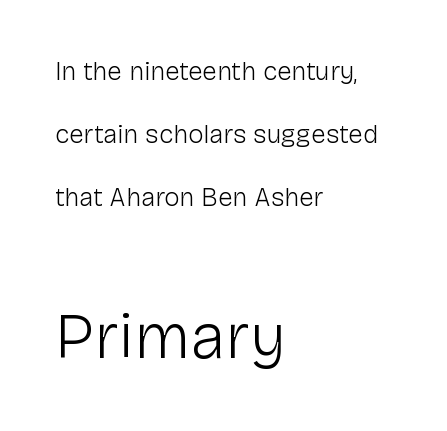
Q: Is the text bold? A: No.
Q: Is the text italic (slanted)? A: No, it is upright.
Q: Is the typeface a serif or a sans-serif typeface? A: Sans-serif.
Q: Is the text underlined? A: No.
Q: How is the paragraph aligned? A: Left-aligned.
Q: Is the spacing between letters normal or unusually wide? A: Normal.
Q: Is the spacing between lines tight, normal or loose? A: Loose.
Q: Which block of text is set in a larger size, the first (top) or the second (bottom)? A: The second (bottom) one.
Q: Width (condensed, normal, or wide)? A: Normal.
Q: Stroke contrast? A: Low.
Q: x-height? A: Medium.
Q: Monospaced? A: No.
